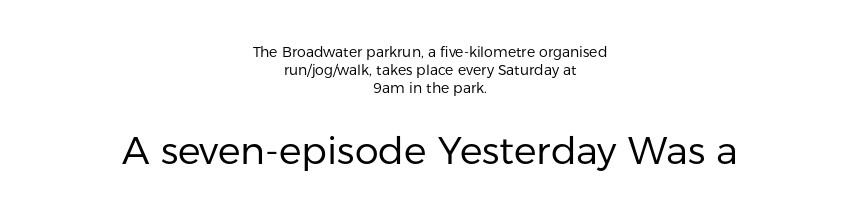
Regular leading. No extra ink here — the face is not bold. The axis of the letterforms is exactly vertical. One-word summary of the alignment: center. Letters rest on an invisible, unmarked baseline.
